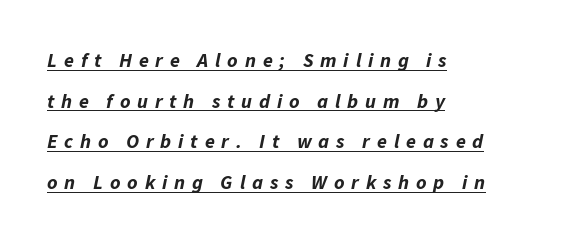
Students, this is bold: see how much ink each stroke carries. Typeset ragged right — the left edge is the straight one. The tracking reads as deliberately expanded to a designer's eye. Does a line run under the words? Yes, clearly.
